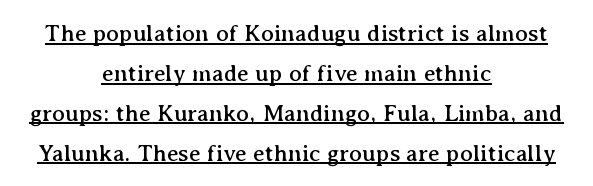
{"italic": "no", "underline": "yes", "align": "center", "line_spacing": "normal", "line_spacing_ratio": 1.66, "letter_spacing": "normal", "letter_spacing_em": 0.0, "glyph_px": 24}
